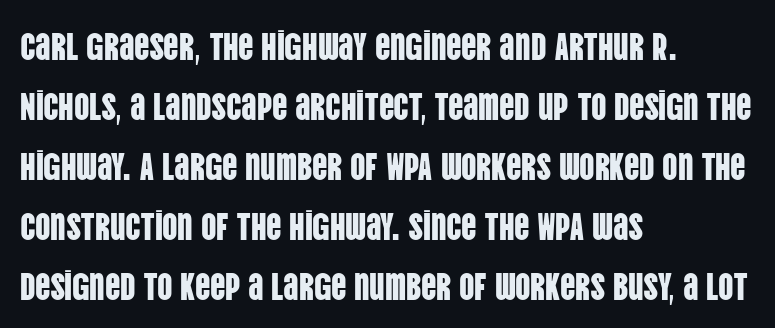
Q: Is the text italic (slanted)? A: No, it is upright.
Q: Is the typeface a serif or a sans-serif typeface? A: Sans-serif.
Q: Is the text underlined? A: No.
Q: How is the paragraph aligned? A: Left-aligned.
Q: Is the spacing between letters normal or unusually wide? A: Normal.
Q: Is the spacing between lines tight, normal or loose? A: Normal.
Q: Width (condensed, normal, or wide)? A: Condensed.
Q: Stroke contrast? A: Low.
Q: x-height? A: Large.
Q: Monospaced? A: No.
